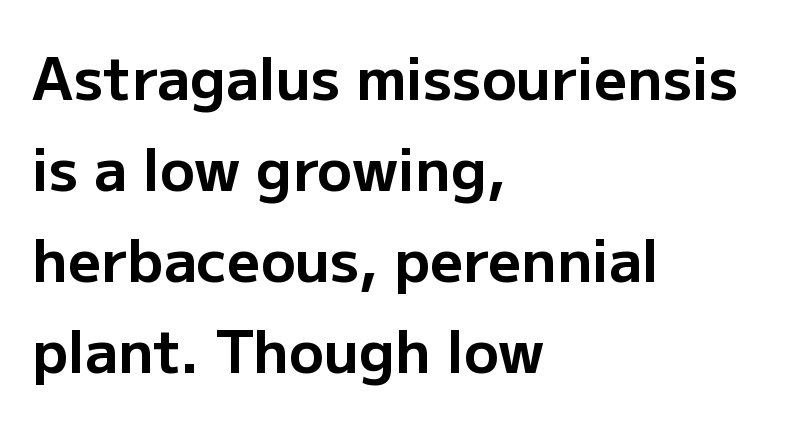
Q: Is the text bold? A: Yes.
Q: Is the text italic (slanted)? A: No, it is upright.
Q: Is the typeface a serif or a sans-serif typeface? A: Sans-serif.
Q: Is the text underlined? A: No.
Q: How is the paragraph aligned? A: Left-aligned.
Q: Is the spacing between letters normal or unusually wide? A: Normal.
Q: Is the spacing between lines tight, normal or loose? A: Normal.
Q: Width (condensed, normal, or wide)? A: Normal.
Q: Stroke contrast? A: Low.
Q: x-height? A: Medium.
Q: Monospaced? A: No.
